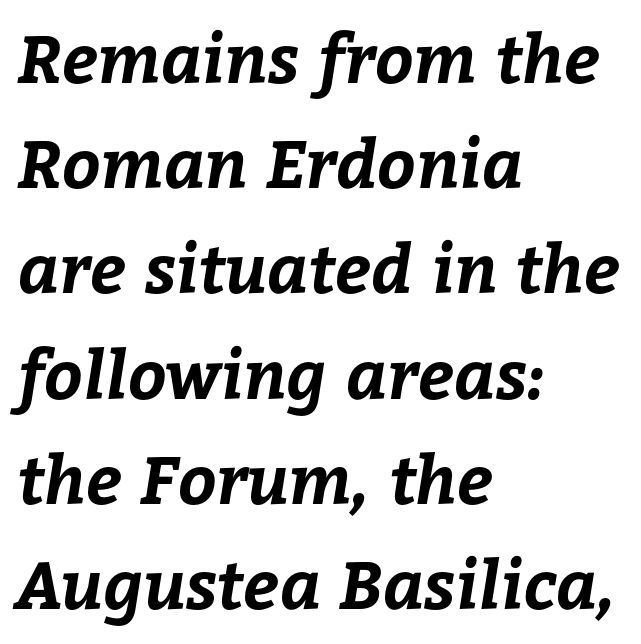
{"bold": "yes", "weight": "bold", "width": "normal", "stroke_contrast": "low", "x_height": "medium", "monospaced": "no", "underline": "no", "align": "left", "line_spacing": "normal", "line_spacing_ratio": 1.57, "letter_spacing": "normal", "letter_spacing_em": 0.0, "glyph_px": 67}
